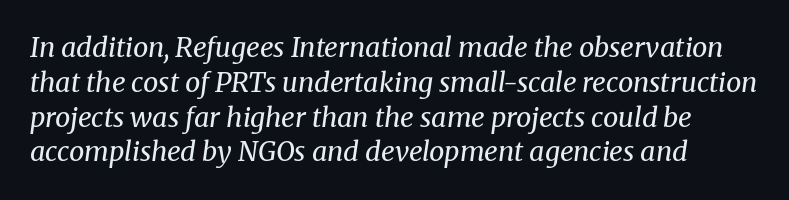
This rendering leaves character spacing at its baseline value. The letters are slanted; this is an italic face. No chunkiness to these letters — they're not bold. The designer left line spacing at the default. Has an underline been added? It has not.
